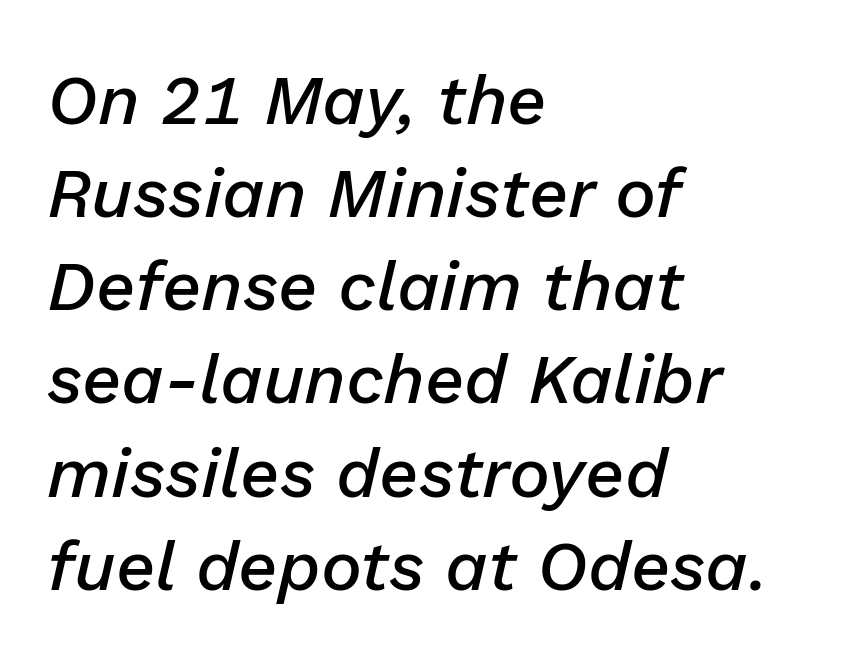
Q: Is the text bold? A: Semi-bold.
Q: Is the text italic (slanted)? A: Yes, it leans right by about 13 degrees.
Q: Is the text underlined? A: No.
Q: How is the paragraph aligned? A: Left-aligned.
Q: Is the spacing between letters normal or unusually wide? A: Normal.
Q: Is the spacing between lines tight, normal or loose? A: Normal.
Q: Width (condensed, normal, or wide)? A: Normal.
Q: Stroke contrast? A: Low.
Q: x-height? A: Medium.
Q: Monospaced? A: No.
